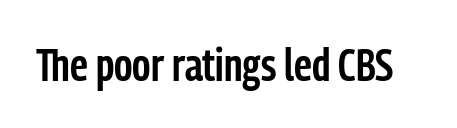
Any mark beneath the type? The region is blank. The letterforms sit shoulder to shoulder at normal distance. Do the letters lean? They stand straight. Observe the absence of serifs on each vertical stroke in this sample. Note the varied advance widths — an 'i' is clearly narrower than an 'm'. Caption: semibold face, moderately heavy strokes.
